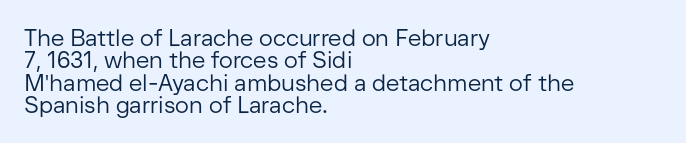
The lines are quadded left. The foot of each line stays bare and open. The axis of the letterforms is exactly vertical. This block would grow much taller if given ordinary leading; it's compressed now. Is the type heavy? It reads as light-to-regular instead.
